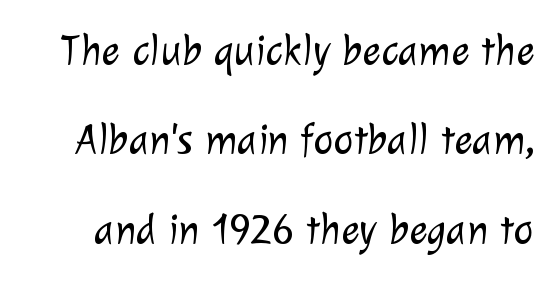
Do the characters align in a grid? No, the font is proportional. This sample trades compactness for vertical openness between lines. The passage shown is not underscored anywhere. Caption: standard tracking, unaltered. This is sans-serif lettering, the kind often seen on screens and signage.
